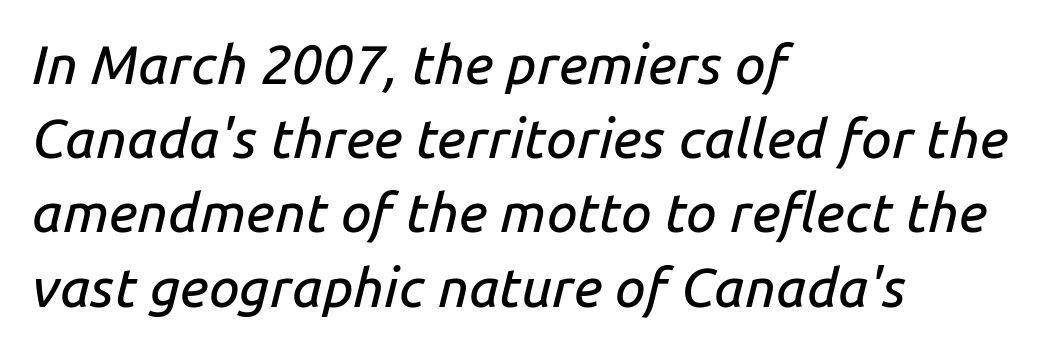
Q: Is the text italic (slanted)? A: Yes, it leans right by about 14 degrees.
Q: Is the text underlined? A: No.
Q: How is the paragraph aligned? A: Left-aligned.
Q: Is the spacing between letters normal or unusually wide? A: Normal.
Q: Is the spacing between lines tight, normal or loose? A: Normal.
Q: Width (condensed, normal, or wide)? A: Normal.
Q: Stroke contrast? A: Low.
Q: x-height? A: Medium.
Q: Monospaced? A: No.
